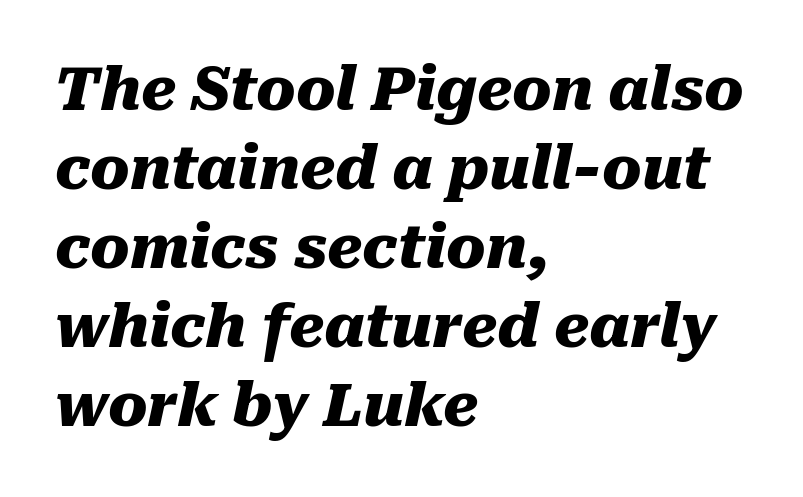
The image shows 59 px heavy type, italic (leaning right); set left-aligned, normal line spacing (1.34x), normal letter spacing, not underlined; medium stroke contrast and a medium x-height.
